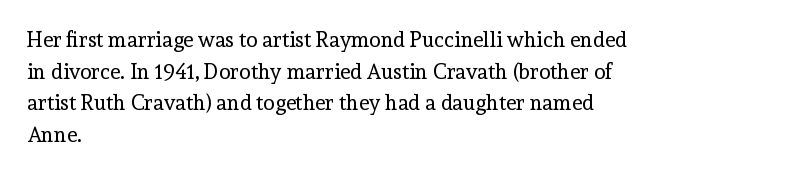
Q: Is the text bold? A: No.
Q: Is the text italic (slanted)? A: No, it is upright.
Q: Is the text underlined? A: No.
Q: How is the paragraph aligned? A: Left-aligned.
Q: Is the spacing between letters normal or unusually wide? A: Normal.
Q: Is the spacing between lines tight, normal or loose? A: Normal.
